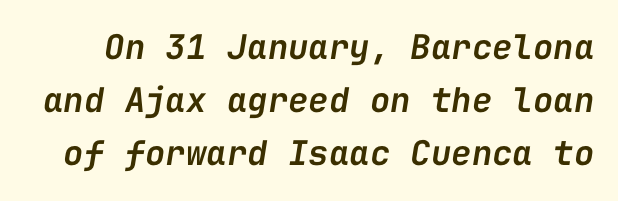
The rendering uses a semibold face; strokes are thickened but not to full bold. The words here are not underlined. Is this a fixed-width face? Yes — each glyph sits in an identical cell. Compared with ordinary roman type, these characters are visibly tilted.
